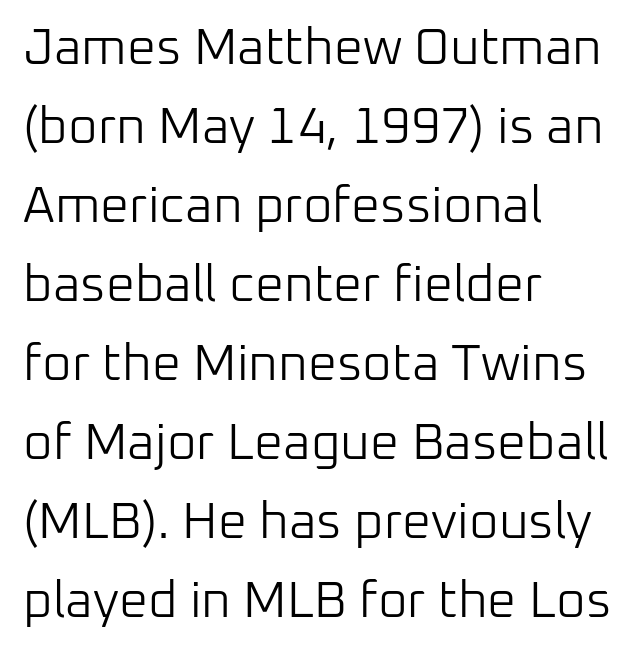
The letters advance in unequal steps, a hallmark of proportional type. Evenly set lines give the paragraph a standard silhouette. To sum up the face: it is a sans, with no serifs. Any mark beneath the type? The region is blank. The typesetter chose a ragged-right arrangement here. In terms of posture, this sample is upright.
